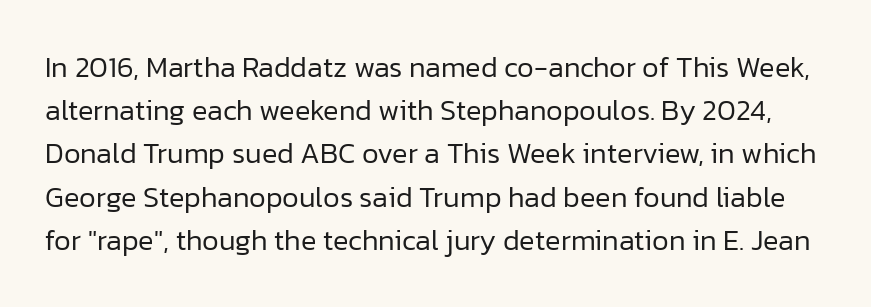
Q: Is the text bold? A: No.
Q: Is the text italic (slanted)? A: No, it is upright.
Q: Is the typeface a serif or a sans-serif typeface? A: Sans-serif.
Q: Is the text underlined? A: No.
Q: Is the spacing between letters normal or unusually wide? A: Normal.
Q: Is the spacing between lines tight, normal or loose? A: Normal.
Q: Width (condensed, normal, or wide)? A: Normal.
Q: Stroke contrast? A: Low.
Q: x-height? A: Medium.
Q: Monospaced? A: No.
